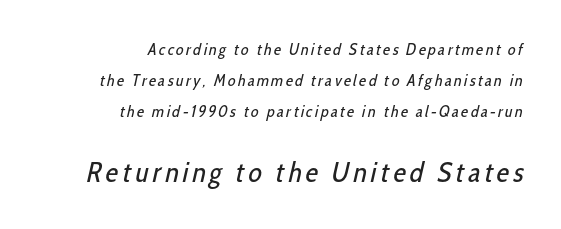
Q: Is the text bold? A: No.
Q: Is the typeface a serif or a sans-serif typeface? A: Sans-serif.
Q: Is the text underlined? A: No.
Q: How is the paragraph aligned? A: Right-aligned.
Q: Is the spacing between lines tight, normal or loose? A: Loose.
Q: Which block of text is set in a larger size, the first (top) or the second (bottom)? A: The second (bottom) one.
Q: Width (condensed, normal, or wide)? A: Condensed.
Q: Stroke contrast? A: Low.
Q: x-height? A: Medium.
Q: Monospaced? A: No.
